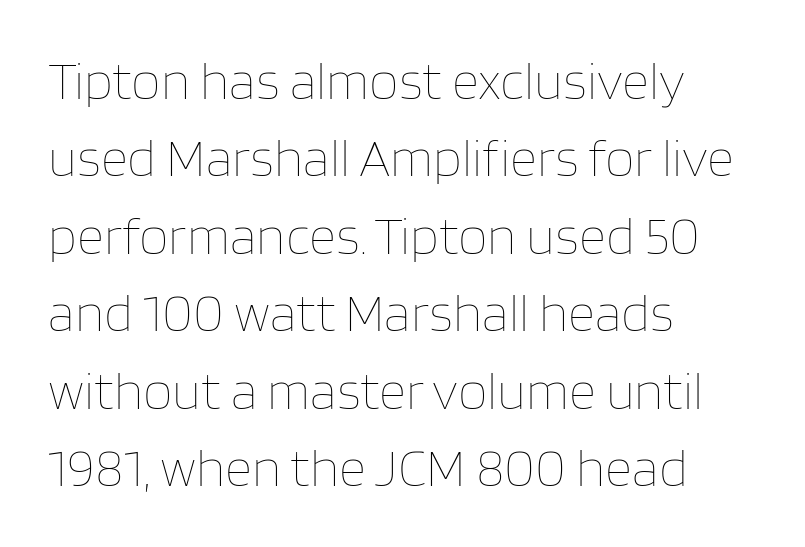
The font sits on the lighter half of the weight spectrum, regular included. Normally led — the rows are evenly, conventionally spaced. The rag falls on the right side of this text block. Here the designer chose a conventional face with non-uniform glyph widths.
